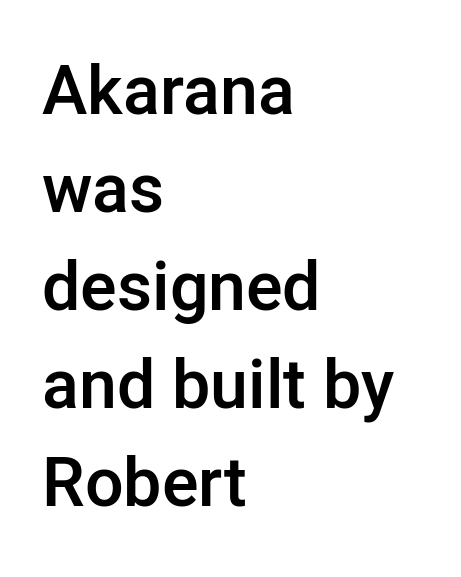
The area under the type is left untouched. The designer left line spacing at the default. Spacing verdict: proportional, widths tailored to each character. Look at the bottom of the vertical strokes: they stop flat, with no serifs. The lines in this sample share a left origin and differ only in where they stop. Vertical strokes here are truly vertical.
